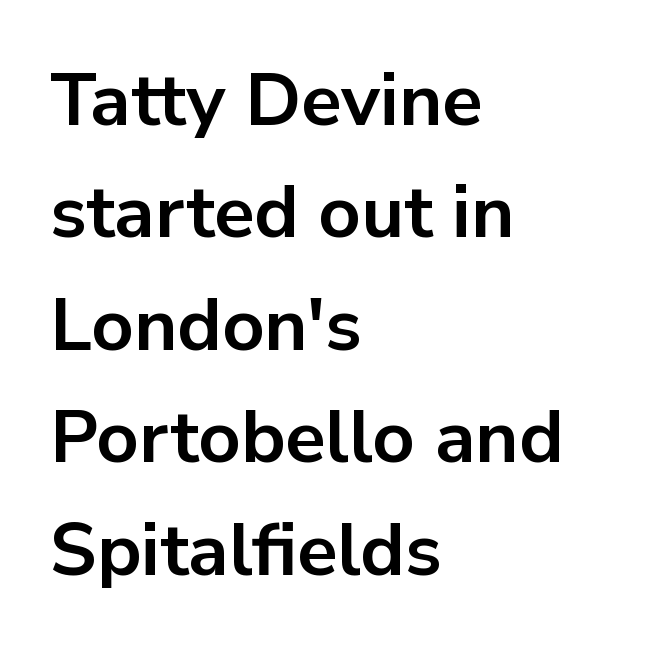
Q: Is the text bold? A: Yes.
Q: Is the text italic (slanted)? A: No, it is upright.
Q: Is the typeface a serif or a sans-serif typeface? A: Sans-serif.
Q: Is the text underlined? A: No.
Q: How is the paragraph aligned? A: Left-aligned.
Q: Is the spacing between letters normal or unusually wide? A: Normal.
Q: Is the spacing between lines tight, normal or loose? A: Normal.
Q: Width (condensed, normal, or wide)? A: Normal.
Q: Stroke contrast? A: Low.
Q: x-height? A: Medium.
Q: Monospaced? A: No.
